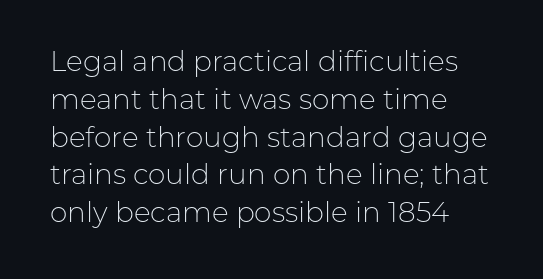
Q: Is the text bold? A: No.
Q: Is the text italic (slanted)? A: No, it is upright.
Q: Is the typeface a serif or a sans-serif typeface? A: Sans-serif.
Q: Is the text underlined? A: No.
Q: How is the paragraph aligned? A: Left-aligned.
Q: Is the spacing between letters normal or unusually wide? A: Normal.
Q: Is the spacing between lines tight, normal or loose? A: Normal.
Q: Width (condensed, normal, or wide)? A: Normal.
Q: Stroke contrast? A: Low.
Q: x-height? A: Medium.
Q: Monospaced? A: No.
